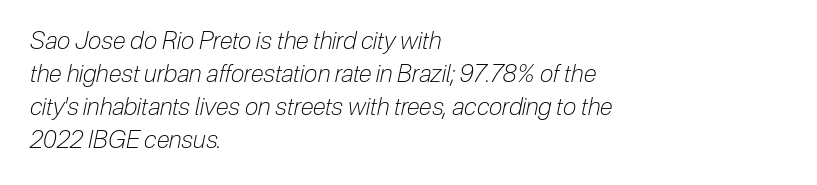
{"italic": "yes", "lean": "right", "slant_degrees": 12, "bold": "no", "underline": "no", "align": "left", "line_spacing": "normal", "line_spacing_ratio": 1.38, "letter_spacing": "normal", "letter_spacing_em": 0.0, "glyph_px": 24}
